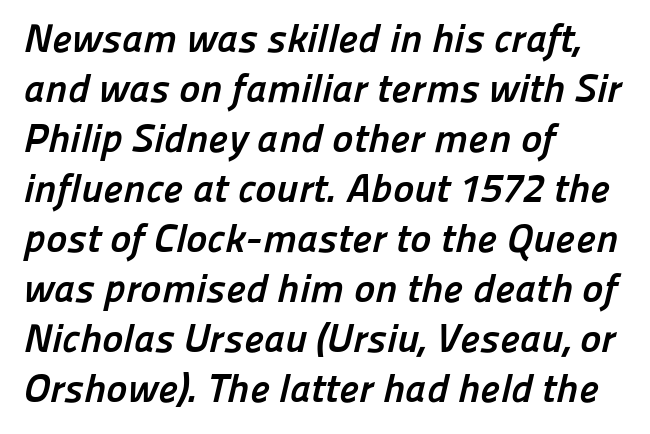
Underlining? Definitely not there. The face used here has the dense, thick strokes of a bold. Each line starts at the same left margin while the right side varies. The passage shown stacks its lines at a standard gap. Varying glyph widths throughout — classic text-font behaviour. The rendering shows plain stroke endings on the letterforms — a sans-serif design.
